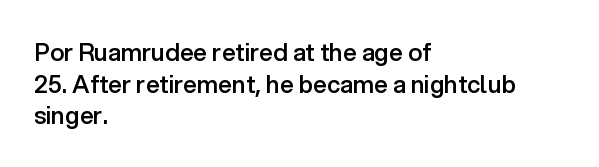
The image shows 24 px text type, upright; set left-aligned, normal line spacing (1.32x), normal letter spacing, not underlined.
